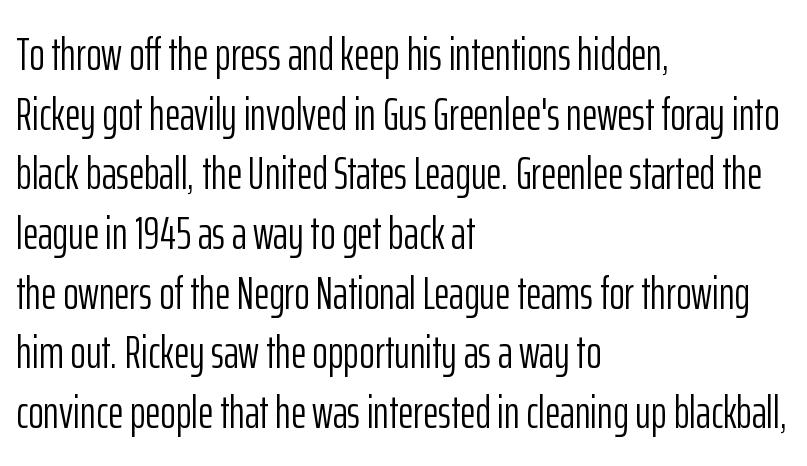
Weight class: somewhere from thin through regular. If you measured baseline to baseline, you'd find a middling distance. Unmarked baselines from the first word to the last. Are there feet on the stems? There aren't — it's a sans. Upright lettering throughout. Looks like regular typesetting: each glyph gets only the width it needs.
